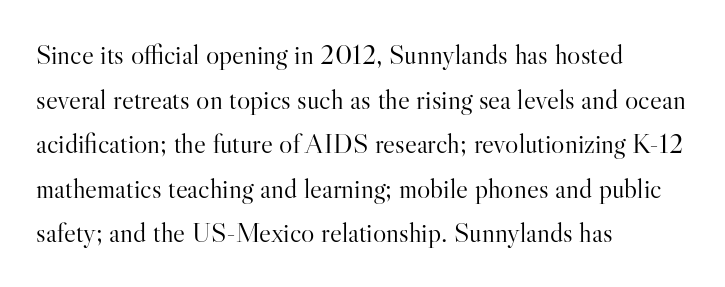
Q: Is the text bold? A: No.
Q: Is the text italic (slanted)? A: No, it is upright.
Q: Is the typeface a serif or a sans-serif typeface? A: Serif.
Q: Is the text underlined? A: No.
Q: How is the paragraph aligned? A: Left-aligned.
Q: Is the spacing between letters normal or unusually wide? A: Normal.
Q: Is the spacing between lines tight, normal or loose? A: Normal.
Q: Width (condensed, normal, or wide)? A: Normal.
Q: Stroke contrast? A: High.
Q: x-height? A: Small.
Q: Monospaced? A: No.
